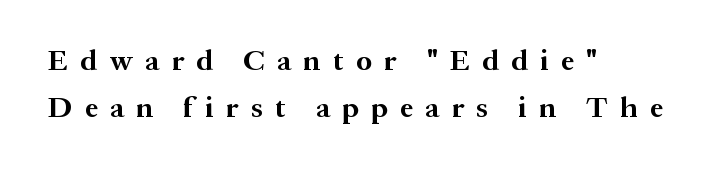
The rendering uses natural spacing where letterforms have individual widths. Descenders hang freely into open space. Reading down the column, the eye jumps a familiar distance to each next line. Font category for this specimen: serif. The lines are quadded left.
